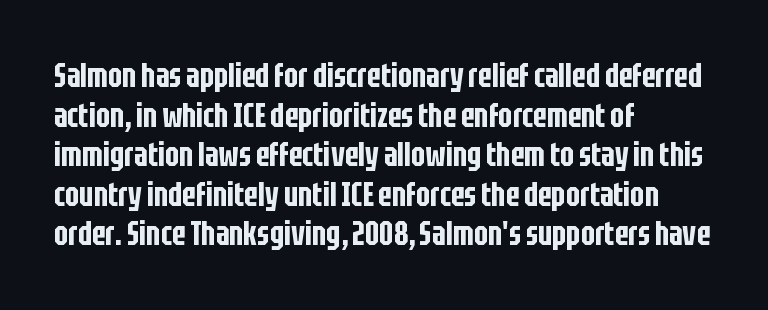
The image shows 33 px condensed sans-serif type, upright; set left-aligned, line spacing 1.2x, normal letter spacing, not underlined; low stroke contrast and a large x-height.
